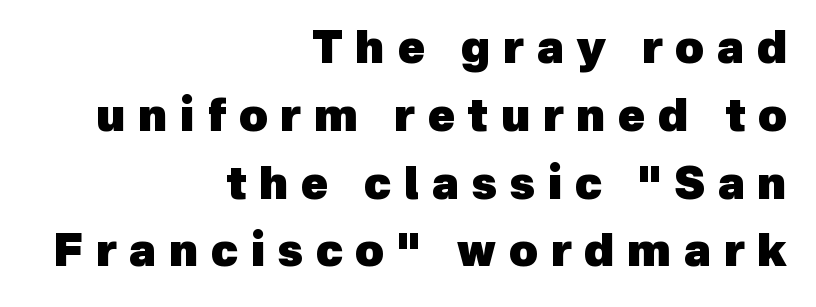
Q: Is the text bold? A: Yes.
Q: Is the typeface a serif or a sans-serif typeface? A: Sans-serif.
Q: Is the text underlined? A: No.
Q: How is the paragraph aligned? A: Right-aligned.
Q: Is the spacing between letters normal or unusually wide? A: Unusually wide.
Q: Is the spacing between lines tight, normal or loose? A: Normal.
Q: Width (condensed, normal, or wide)? A: Normal.
Q: x-height? A: Medium.
Q: Monospaced? A: No.
